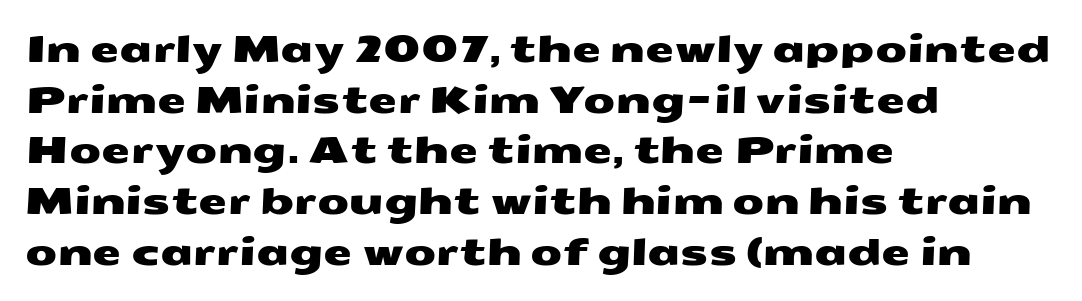
The image shows 37 px wide sans-serif type; set left-aligned, normal line spacing (1.37x), normal letter spacing, not underlined; medium stroke contrast and a medium x-height.
